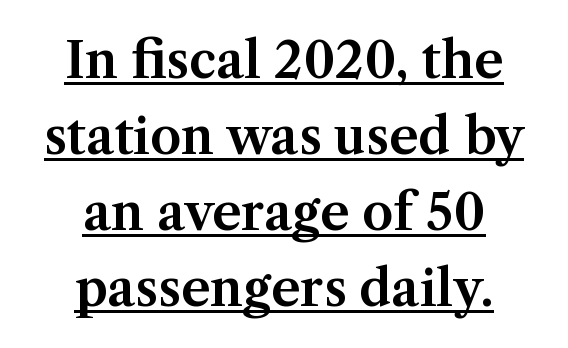
{"serif": "yes", "italic": "no", "width": "normal", "stroke_contrast": "medium", "x_height": "medium", "monospaced": "no", "underline": "yes", "align": "center", "line_spacing": "normal", "line_spacing_ratio": 1.52, "letter_spacing": "normal", "letter_spacing_em": 0.0, "glyph_px": 50}
